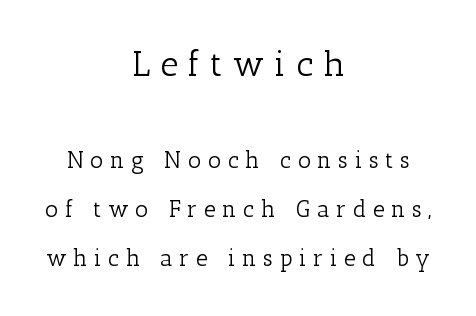
Q: Is the text bold? A: No.
Q: Is the text italic (slanted)? A: No, it is upright.
Q: Is the typeface a serif or a sans-serif typeface? A: Serif.
Q: Is the text underlined? A: No.
Q: How is the paragraph aligned? A: Centered.
Q: Is the spacing between letters normal or unusually wide? A: Unusually wide.
Q: Is the spacing between lines tight, normal or loose? A: Loose.
Q: Which block of text is set in a larger size, the first (top) or the second (bottom)? A: The first (top) one.
Q: Width (condensed, normal, or wide)? A: Normal.
Q: Stroke contrast? A: Low.
Q: x-height? A: Medium.
Q: Monospaced? A: No.
